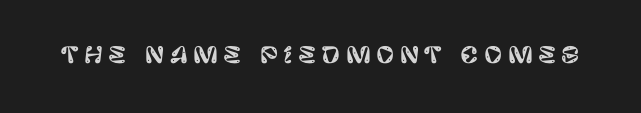
{"underline": "no", "letter_spacing": "wide", "letter_spacing_em": 0.24, "glyph_px": 22}
